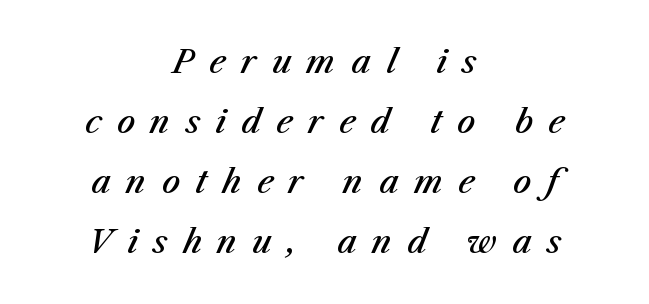
The image shows 32 px semibold type, italic (leaning right); set centered, line spacing 1.88x, unusually wide letter spacing (+0.48 em), not underlined; medium stroke contrast and a medium x-height.
